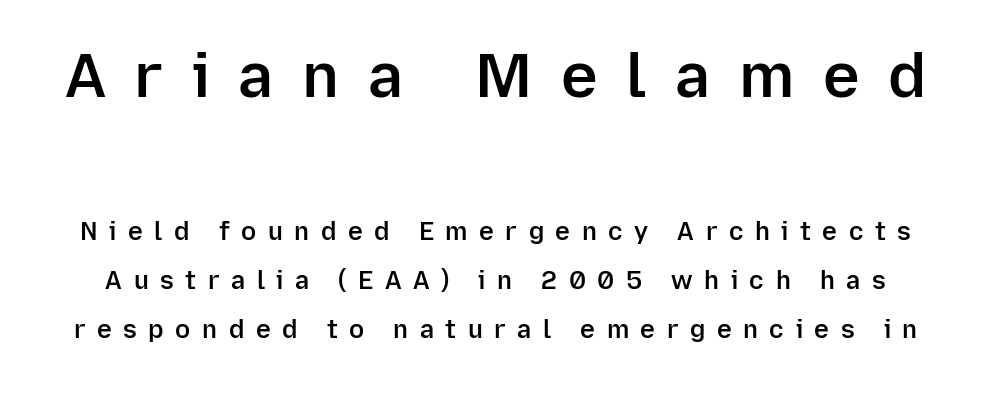
{"serif": "no", "italic": "no", "bold": "semi", "weight": "semibold", "width": "normal", "stroke_contrast": "low", "x_height": "medium", "monospaced": "no", "underline": "no", "line_spacing": "loose", "line_spacing_ratio": 1.97, "letter_spacing": "wide", "letter_spacing_em": 0.46, "larger_block": "first", "size_ratio": 2.48, "glyph_px": 62}
